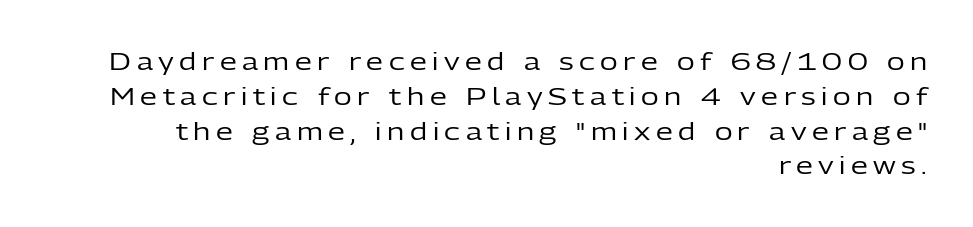
The image shows 24 px text type, upright; set right-aligned, normal line spacing (1.45x), unusually wide letter spacing (+0.23 em), not underlined.
